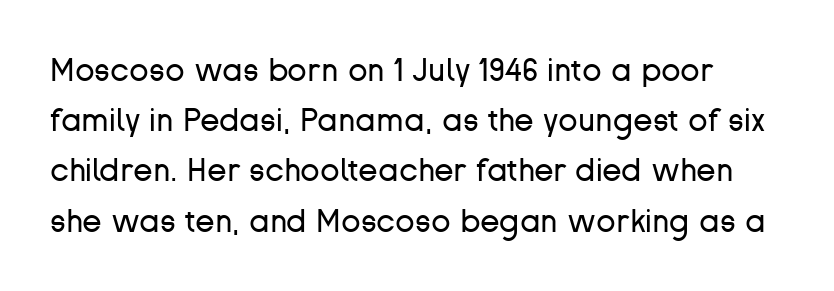
Weight: in the light-to-regular range. Bare-footed words on every line. Summary of vertical rhythm: regular, with standard interline spacing. Here the designer chose a conventional face with non-uniform glyph widths. You can tell from the bare stems that sans-serif type was used. Rendered with straight, roman letterforms.
